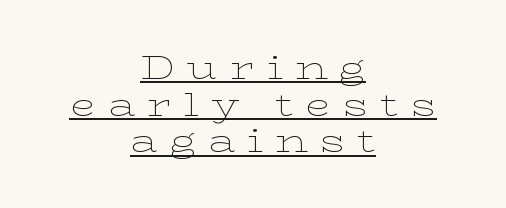
Stems here are at most as thick as an everyday book face. The lines are packed closely together with very little leading. Every row of glyphs is offset so its center matches the block's center. Italic: no, the glyphs are upright roman. The typesetter has applied underlining to the passage shown. Is this a sans? No — the strokes have serifs.
